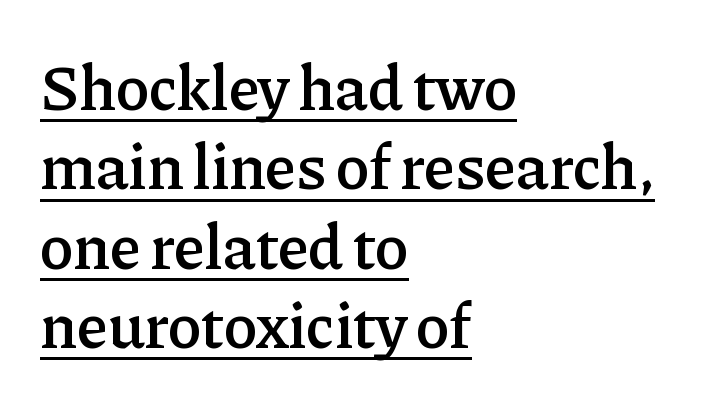
Quick note: interline space is typical. Students, note that the glyphs here touch the page at normal intervals. The font's upright variant was chosen for this text. This rendering features underlined lettering. The characters look somewhat weighty, a semibold short of true bold.
